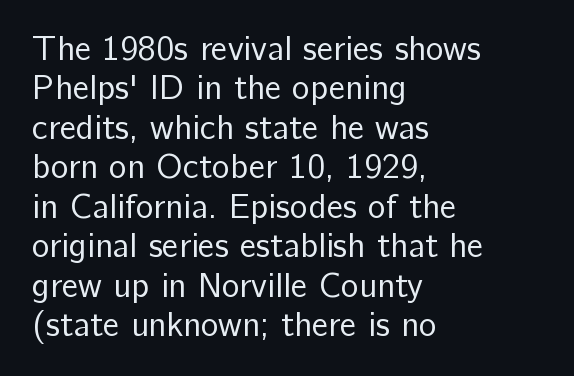
The weight tops out at a normal text grade. Underlining? Definitely not there. Is the letter spacing exaggerated? No — it looks like the ordinary default. The letters advance in unequal steps, a hallmark of proportional type.
